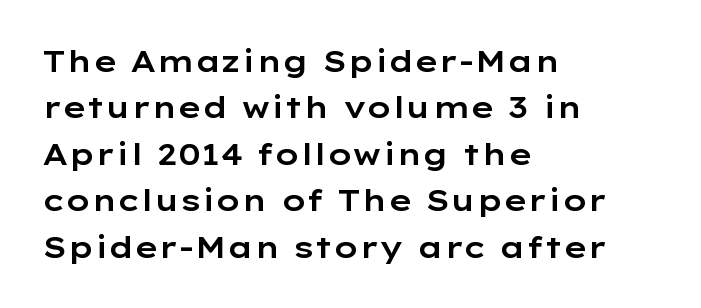
The image shows 30 px wide sans-serif type, upright; set left-aligned, normal line spacing (1.55x), normal letter spacing, not underlined; low stroke contrast and a medium x-height.
